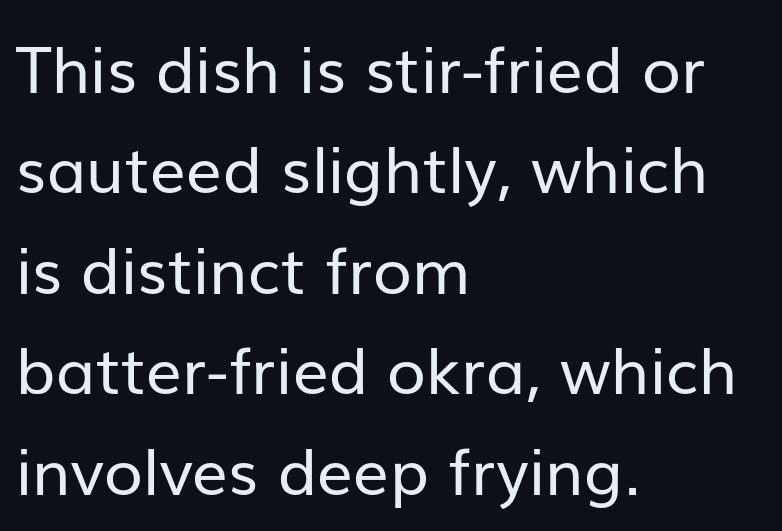
Reading down the block, your eye returns to a fixed left position each line. Does extra space separate the letters? No, they use regular spacing. Nope, not italic — everything's standing straight. The lines sit at an ordinary, default distance from one another. The designer went with a sans here, leaving each stem footless. Heft: none added — not bold.
